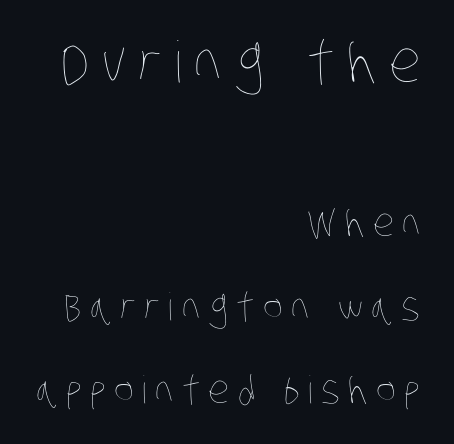
Q: Is the text bold? A: No.
Q: Is the text underlined? A: No.
Q: How is the paragraph aligned? A: Right-aligned.
Q: Is the spacing between letters normal or unusually wide? A: Unusually wide.
Q: Is the spacing between lines tight, normal or loose? A: Loose.
Q: Which block of text is set in a larger size, the first (top) or the second (bottom)? A: The first (top) one.
Q: Width (condensed, normal, or wide)? A: Condensed.
Q: Stroke contrast? A: Low.
Q: x-height? A: Large.
Q: Monospaced? A: No.
